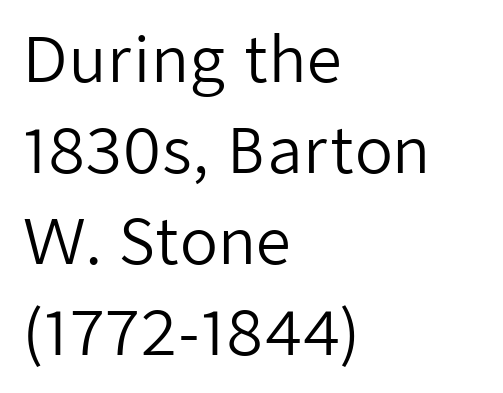
Q: Is the text bold? A: No.
Q: Is the text italic (slanted)? A: No, it is upright.
Q: Is the typeface a serif or a sans-serif typeface? A: Sans-serif.
Q: Is the text underlined? A: No.
Q: How is the paragraph aligned? A: Left-aligned.
Q: Is the spacing between letters normal or unusually wide? A: Normal.
Q: Is the spacing between lines tight, normal or loose? A: Normal.
Q: Width (condensed, normal, or wide)? A: Normal.
Q: Stroke contrast? A: Low.
Q: x-height? A: Medium.
Q: Monospaced? A: No.
